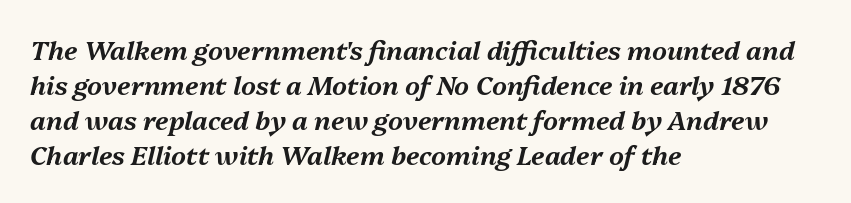
The image shows 26 px text type, italic (leaning right); set left-aligned, normal line spacing (1.35x), normal letter spacing, not underlined.
